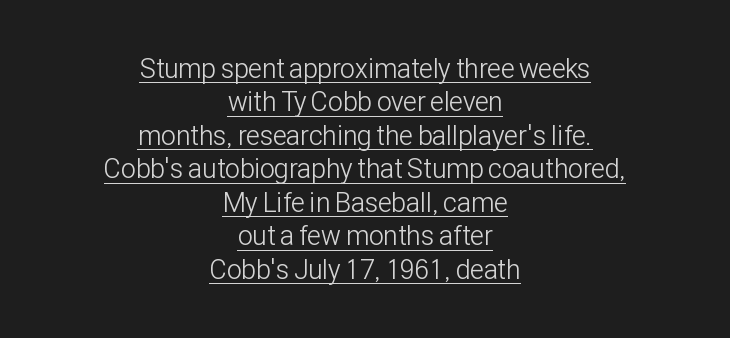
{"italic": "no", "bold": "no", "underline": "yes", "align": "center", "line_spacing_ratio": 1.24, "letter_spacing": "normal", "letter_spacing_em": 0.0, "glyph_px": 27}
